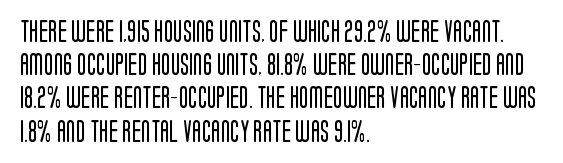
Tall strokes in this sample are plumb rather than angled. Weight: regular or lighter. Tracking value appears to be zero — textbook default spacing. The passage shown stacks its lines at a standard gap. The lines in this sample share a left origin and differ only in where they stop. Anything drawn beneath the words? Only blank space.
